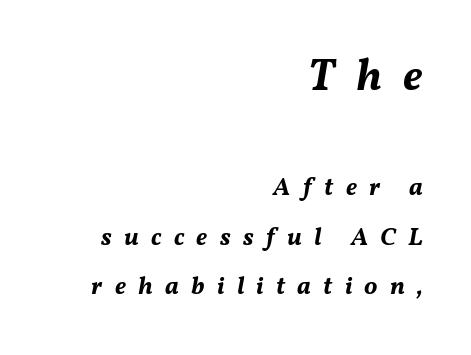
If you drew a line through each stem, it would be angled. A bare baseline throughout the passage. Here the designer chose a conventional face with non-uniform glyph widths. Spacing between characters has been opened up far beyond the box default. The characters look thick and weighty, a clear bold.
